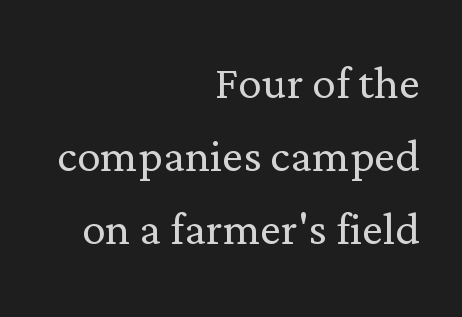
Do the characters align in a grid? No, the font is proportional. The face used here is rendered with its standard letterfit. Decoration check: the copy has no underline. Are there feet on the stems? There are — it's a serif. A student would call this right alignment; a typographer would say flush right, rag left.
